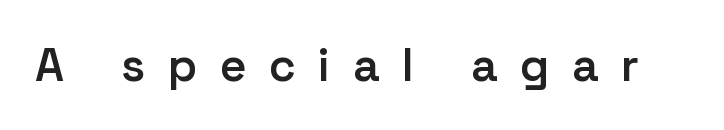
Every letter is mildly thick-stroked: semibold rather than bold. Spacing verdict: proportional, widths tailored to each character. Clear beneath every line of the passage. Honestly, the letter spacing is so wide it's the main thing you notice. Observe the absence of serifs on each vertical stroke in this sample.
